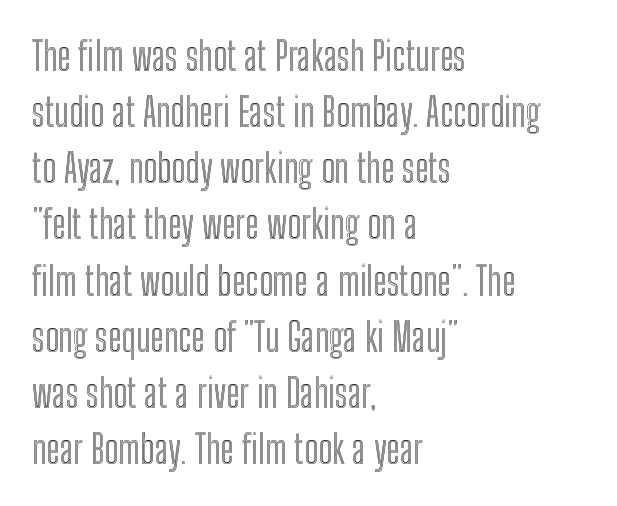
{"italic": "no", "width": "condensed", "x_height": "medium", "monospaced": "no", "underline": "no", "align": "left", "line_spacing": "normal", "line_spacing_ratio": 1.44, "letter_spacing": "normal", "letter_spacing_em": 0.0, "glyph_px": 39}
